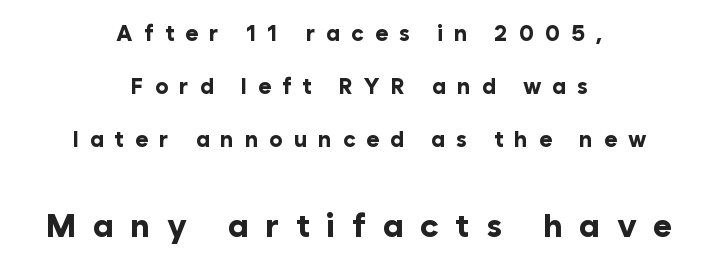
Q: Is the text bold? A: Yes.
Q: Is the text italic (slanted)? A: No, it is upright.
Q: Is the typeface a serif or a sans-serif typeface? A: Sans-serif.
Q: Is the text underlined? A: No.
Q: How is the paragraph aligned? A: Centered.
Q: Is the spacing between letters normal or unusually wide? A: Unusually wide.
Q: Is the spacing between lines tight, normal or loose? A: Loose.
Q: Which block of text is set in a larger size, the first (top) or the second (bottom)? A: The second (bottom) one.
Q: Width (condensed, normal, or wide)? A: Normal.
Q: Stroke contrast? A: Low.
Q: x-height? A: Medium.
Q: Monospaced? A: No.
